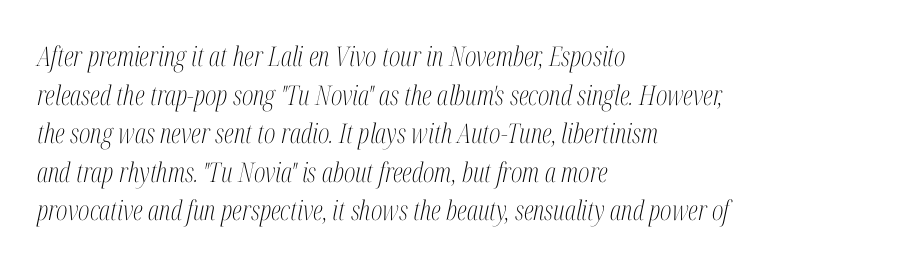
The strokes are not fattened; the text isn't bold. These lines sit exactly where default settings would place them. This rendering uses left alignment, leaving the right contour irregular. You can tell it's italic because the verticals aren't actually vertical.
